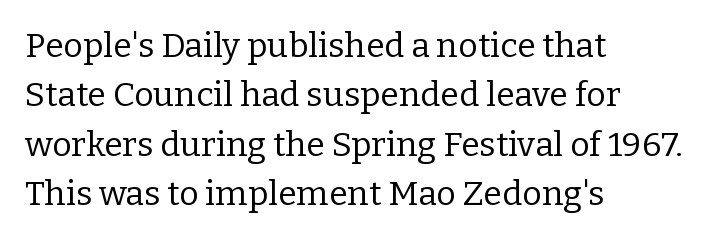
{"serif": "yes", "italic": "no", "bold": "no", "weight": "regular", "width": "normal", "stroke_contrast": "low", "x_height": "medium", "monospaced": "no", "underline": "no", "align": "left", "line_spacing": "normal", "line_spacing_ratio": 1.45, "letter_spacing": "normal", "letter_spacing_em": 0.0, "glyph_px": 34}
